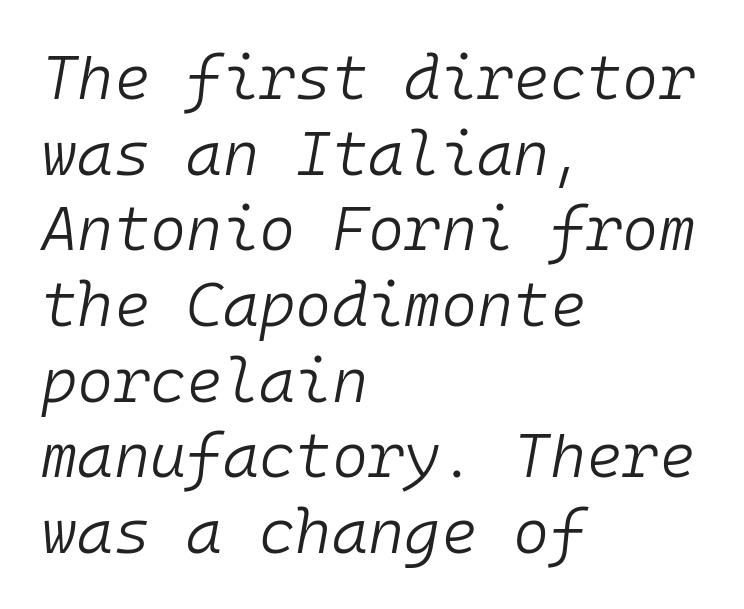
{"italic": "yes", "lean": "right", "slant_degrees": 10, "bold": "no", "weight": "light", "width": "normal", "stroke_contrast": "low", "x_height": "medium", "monospaced": "yes", "underline": "no", "align": "left", "line_spacing_ratio": 1.22, "letter_spacing": "normal", "letter_spacing_em": 0.0, "glyph_px": 62}
